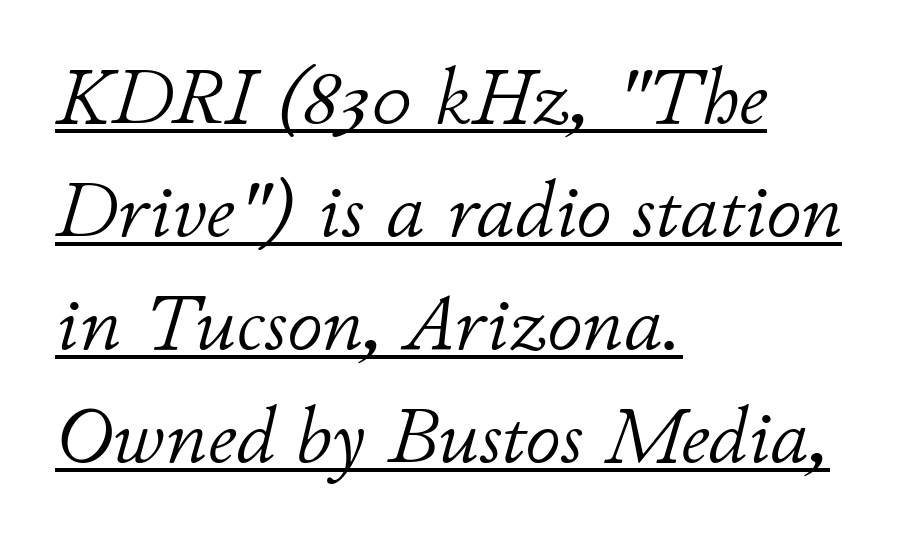
Every character sits at an angle, as italics do. Nothing unusual about the tracking: characters are spaced as the font intends. Summary of vertical rhythm: regular, with standard interline spacing. The passage shown is typed in a proportional face where columns would drift.
